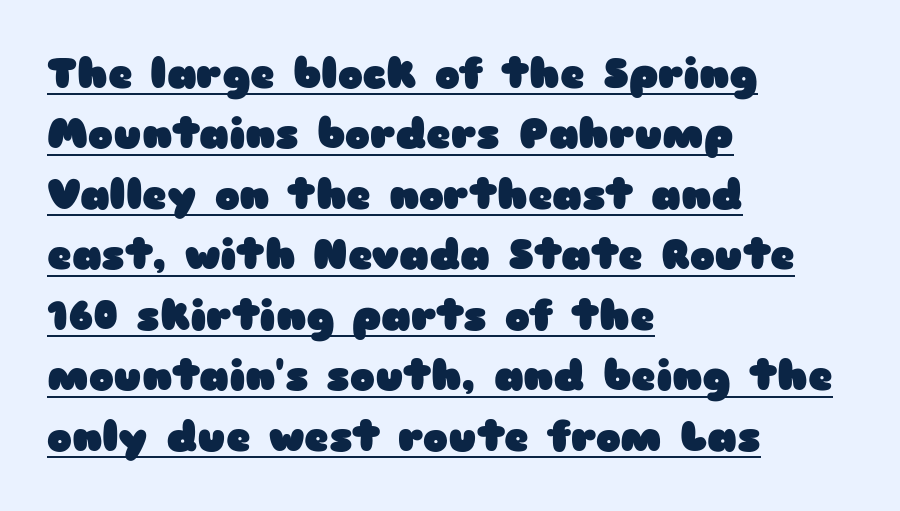
The image shows 42 px heavy, wide sans-serif type, upright; set left-aligned, normal line spacing (1.44x), normal letter spacing, underlined; low stroke contrast and a medium x-height.
